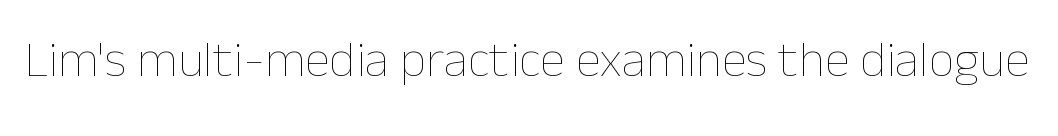
A typesetter would call this proportional, since set widths differ per character. The letters look calm and open, with moderate or lighter stems. Does the lettering tilt? It doesn't — this is upright. The words here are not underlined. The line texture is even and compact thanks to regular tracking.
